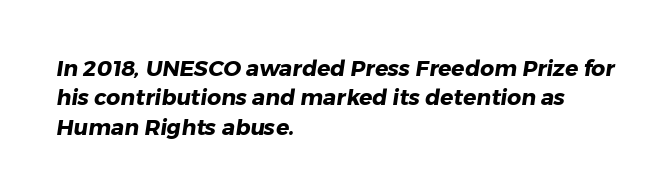
{"bold": "yes", "underline": "no", "align": "left", "line_spacing": "normal", "line_spacing_ratio": 1.33, "letter_spacing": "normal", "letter_spacing_em": 0.0, "glyph_px": 22}
